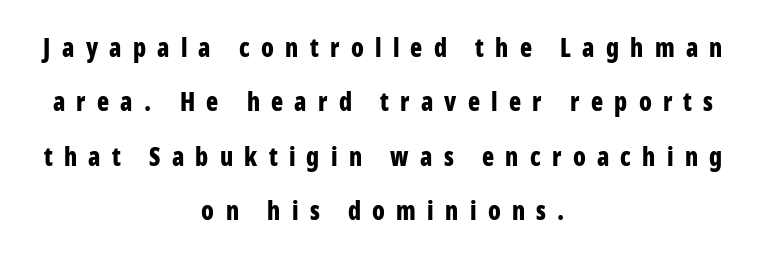
The glyphs are unaccompanied by any horizontal stroke below them. The letterforms stand isolated, each surrounded by extra space. No italicization has been applied; the sample stays upright. Each glyph is drawn with heavy, bold strokes.
